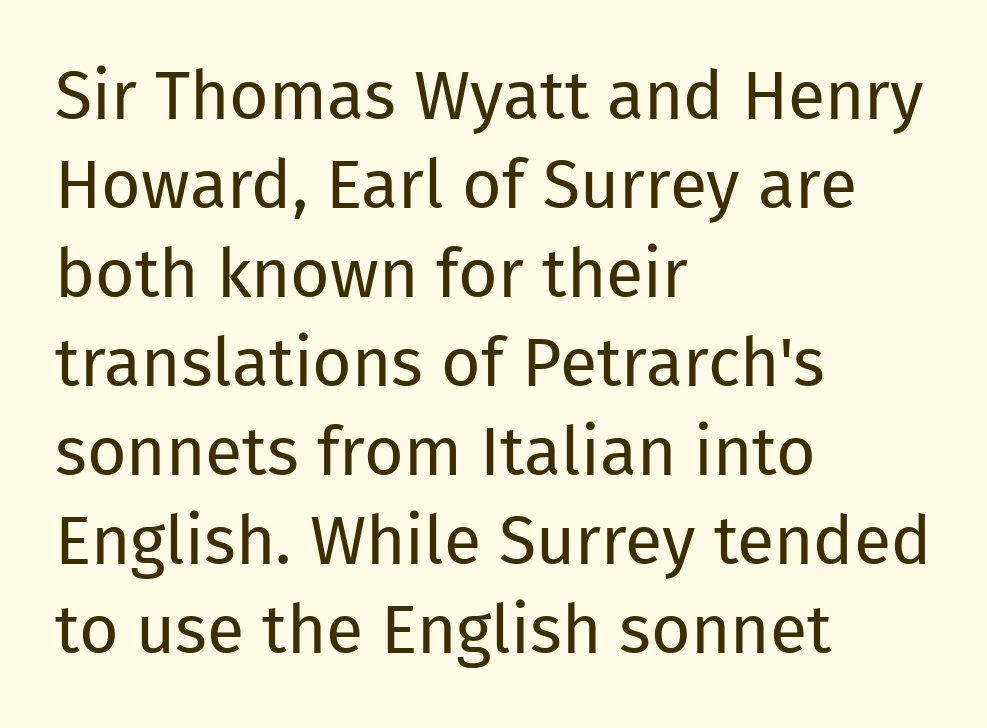
The image shows 68 px regular-weight sans-serif type, upright; set left-aligned, normal line spacing (1.31x), normal letter spacing, not underlined; low stroke contrast and a medium x-height.
